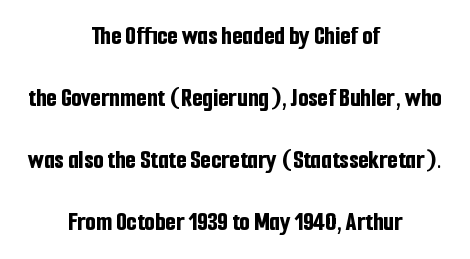
Is the type bold? Yes — the strokes are clearly thick and heavy. The setting favours the middle, as headings and verse often do. Decoration check: the copy has no underline. This is the regular roman posture of the typeface. How would I describe the line gaps? Wide and relaxed.
